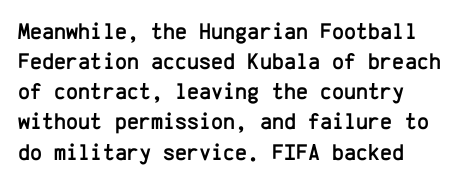
Q: Is the text italic (slanted)? A: No, it is upright.
Q: Is the text underlined? A: No.
Q: How is the paragraph aligned? A: Left-aligned.
Q: Is the spacing between letters normal or unusually wide? A: Normal.
Q: Is the spacing between lines tight, normal or loose? A: Normal.
